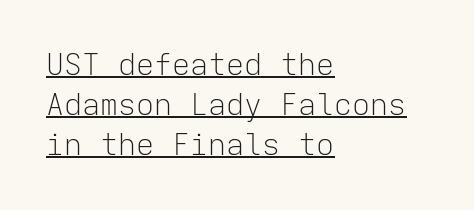
Q: Is the text bold? A: No.
Q: Is the text italic (slanted)? A: No, it is upright.
Q: Is the typeface a serif or a sans-serif typeface? A: Sans-serif.
Q: Is the text underlined? A: Yes.
Q: How is the paragraph aligned? A: Left-aligned.
Q: Is the spacing between letters normal or unusually wide? A: Normal.
Q: Is the spacing between lines tight, normal or loose? A: Normal.
Q: Width (condensed, normal, or wide)? A: Normal.
Q: Stroke contrast? A: Low.
Q: x-height? A: Medium.
Q: Monospaced? A: Yes.
